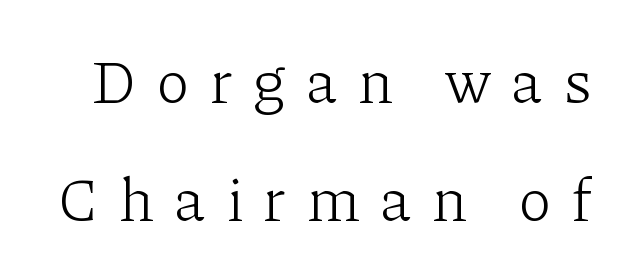
Q: Is the text bold? A: No.
Q: Is the text italic (slanted)? A: No, it is upright.
Q: Is the typeface a serif or a sans-serif typeface? A: Serif.
Q: Is the text underlined? A: No.
Q: Is the spacing between letters normal or unusually wide? A: Unusually wide.
Q: Is the spacing between lines tight, normal or loose? A: Loose.
Q: Width (condensed, normal, or wide)? A: Normal.
Q: Stroke contrast? A: Low.
Q: x-height? A: Medium.
Q: Monospaced? A: No.
